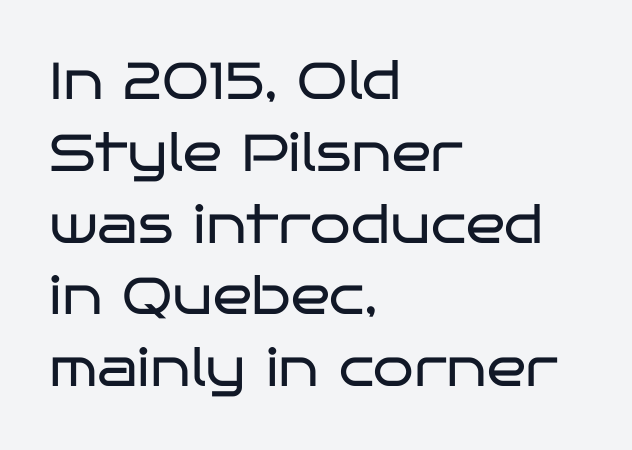
This sample uses a sans-serif face. Successive baselines arrive at the customary interval. Decoration check: the copy has no underline. The lettering stays uniformly vertical, giving the passage a roman look. One-word summary of the alignment: left.
